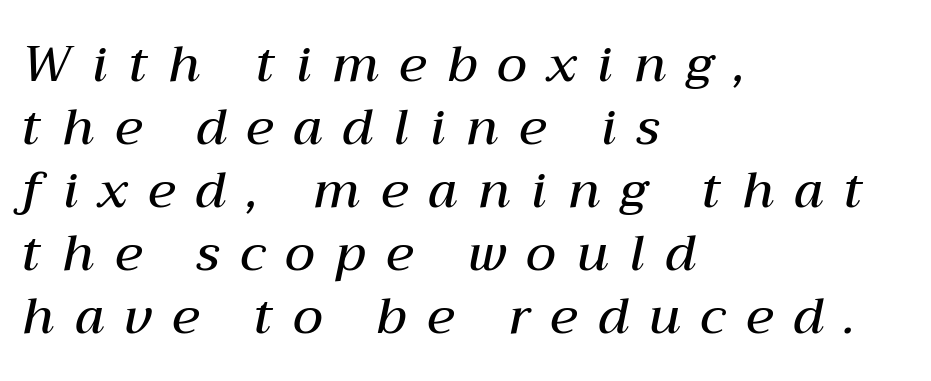
The image shows 50 px semibold type, italic (leaning right); set left-aligned, normal line spacing (1.26x), unusually wide letter spacing (+0.42 em), not underlined; medium stroke contrast and a medium x-height.
